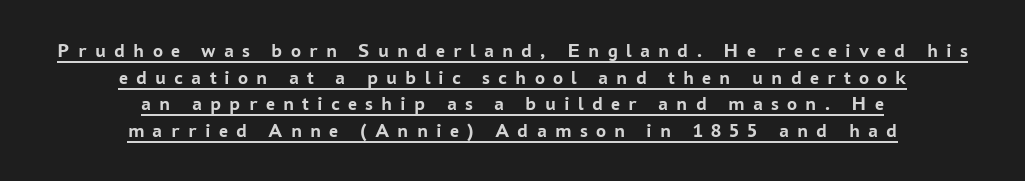
Is the block centered? Yes — each line is placed symmetrically about the middle. How are the letters spaced? Widely, with obvious added tracking. Compared with an ordinary text face, these strokes are far heavier — a full bold. The font's upright variant was chosen for this text. Vertically, the passage feels balanced, rows spaced as you'd expect. A typographer would call this underscored text.
